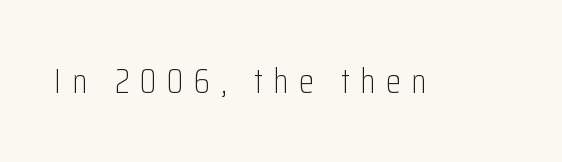
Heft: none added — not bold. No italicization has been applied; the sample stays upright. The baseline area is clear. Note: no serifs on the glyphs. Character widths vary here, with narrow letters taking less room than wide ones. How are the letters spaced? Widely, with obvious added tracking.
